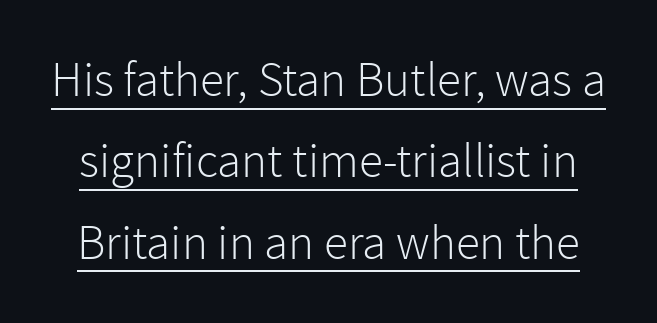
{"serif": "no", "italic": "no", "bold": "no", "weight": "light", "width": "normal", "stroke_contrast": "low", "x_height": "medium", "monospaced": "no", "underline": "yes", "line_spacing": "normal", "line_spacing_ratio": 1.66, "letter_spacing": "normal", "letter_spacing_em": 0.0, "glyph_px": 49}
